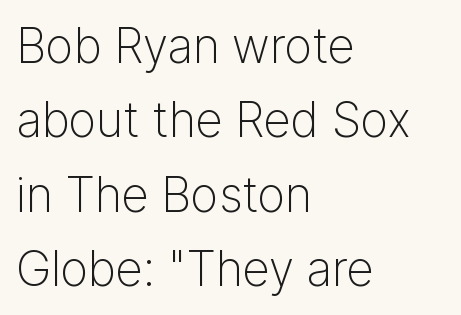
The image shows 48 px light sans-serif type, upright; set left-aligned, normal line spacing (1.55x), normal letter spacing, not underlined; low stroke contrast and a medium x-height.
